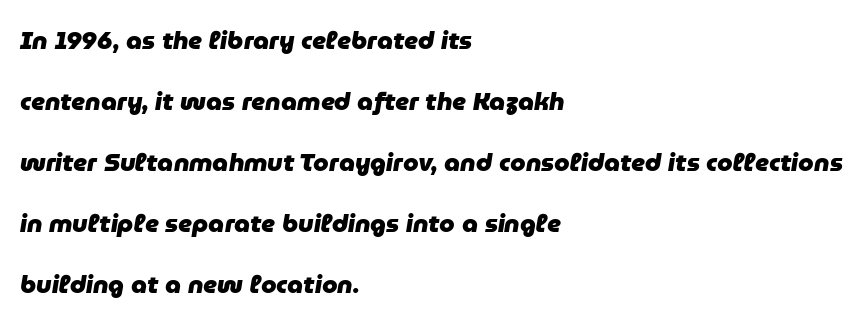
{"italic": "yes", "lean": "right", "slant_degrees": 9, "bold": "yes", "underline": "no", "align": "left", "line_spacing": "loose", "line_spacing_ratio": 2.44, "letter_spacing": "normal", "letter_spacing_em": 0.0, "glyph_px": 25}
